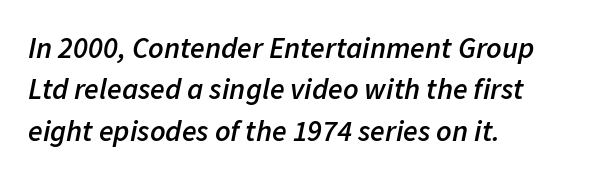
Students, observe: this is what conventionally led text looks like. This rendering features lettering with no underline. Nobody touched the tracking dial on this one. The paragraph shown leans on its left margin. In terms of posture, this sample is oblique.
